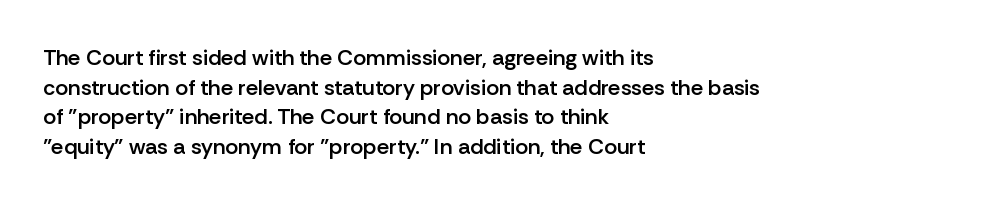
Q: Is the text bold? A: Semi-bold.
Q: Is the text italic (slanted)? A: No, it is upright.
Q: Is the text underlined? A: No.
Q: How is the paragraph aligned? A: Left-aligned.
Q: Is the spacing between letters normal or unusually wide? A: Normal.
Q: Is the spacing between lines tight, normal or loose? A: Normal.
